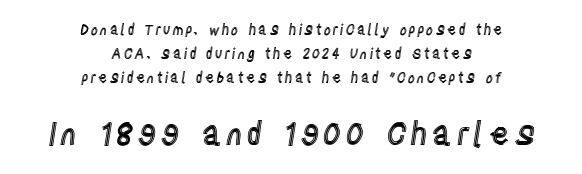
The composition opens small and finishes big. This rendering features lettering with no underline. A typesetter would call this proportional, since set widths differ per character. The rag falls on both sides of this text block equally.
